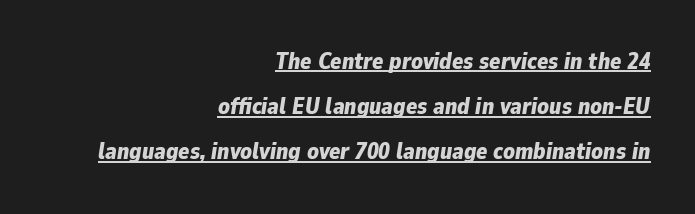
{"italic": "yes", "lean": "right", "slant_degrees": 9, "bold": "yes", "underline": "yes", "align": "right", "line_spacing": "loose", "line_spacing_ratio": 1.96, "letter_spacing": "normal", "letter_spacing_em": 0.0, "glyph_px": 23}
